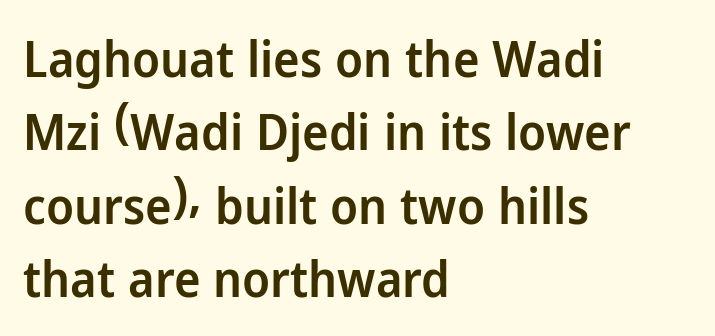
The image shows 50 px semibold sans-serif type, upright; set left-aligned, normal line spacing (1.47x), normal letter spacing, not underlined; low stroke contrast and a medium x-height.
